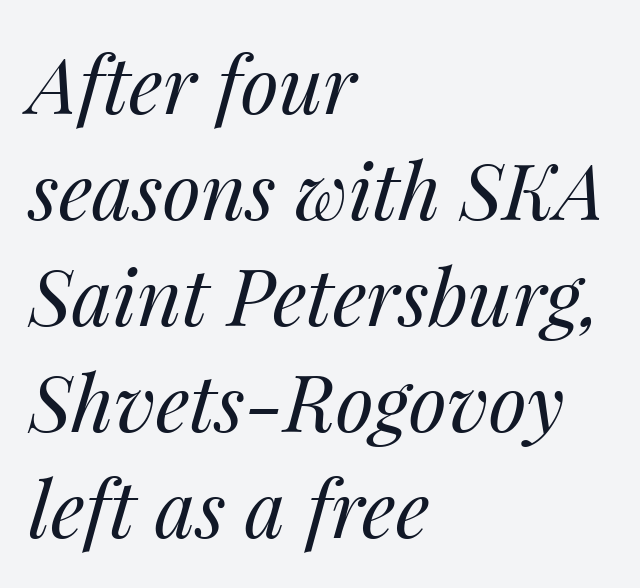
The image shows 78 px regular-weight type, italic (leaning right); set left-aligned, normal line spacing (1.36x), normal letter spacing, not underlined; medium stroke contrast and a medium x-height.
